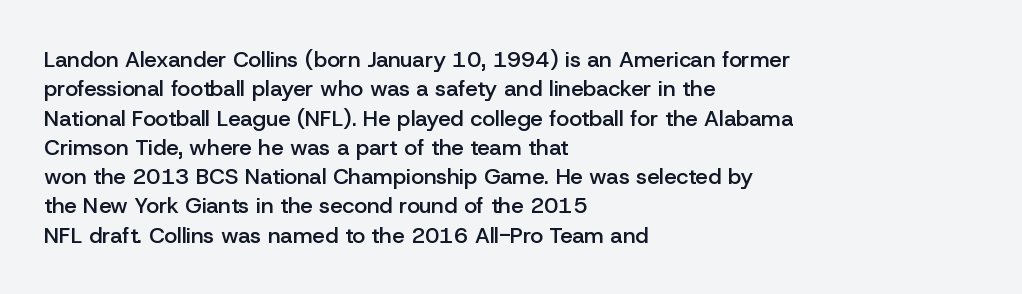
Q: Is the text bold? A: Semi-bold.
Q: Is the text italic (slanted)? A: No, it is upright.
Q: Is the text underlined? A: No.
Q: How is the paragraph aligned? A: Left-aligned.
Q: Is the spacing between letters normal or unusually wide? A: Normal.
Q: Is the spacing between lines tight, normal or loose? A: Normal.
